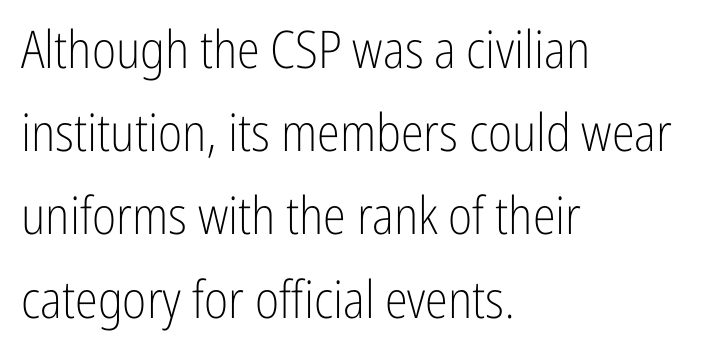
Q: Is the text bold? A: No.
Q: Is the text italic (slanted)? A: No, it is upright.
Q: Is the typeface a serif or a sans-serif typeface? A: Sans-serif.
Q: Is the text underlined? A: No.
Q: How is the paragraph aligned? A: Left-aligned.
Q: Is the spacing between letters normal or unusually wide? A: Normal.
Q: Is the spacing between lines tight, normal or loose? A: Normal.
Q: Width (condensed, normal, or wide)? A: Condensed.
Q: Stroke contrast? A: Low.
Q: x-height? A: Medium.
Q: Monospaced? A: No.
